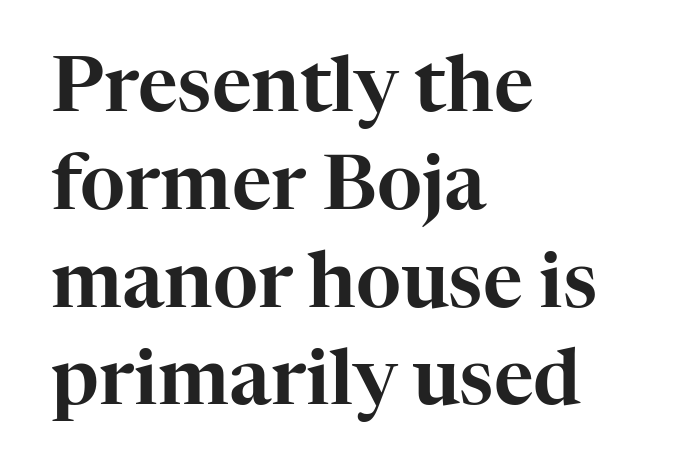
The image shows 77 px serif type, upright; set left-aligned, normal line spacing (1.27x), normal letter spacing, not underlined; high stroke contrast and a medium x-height.
